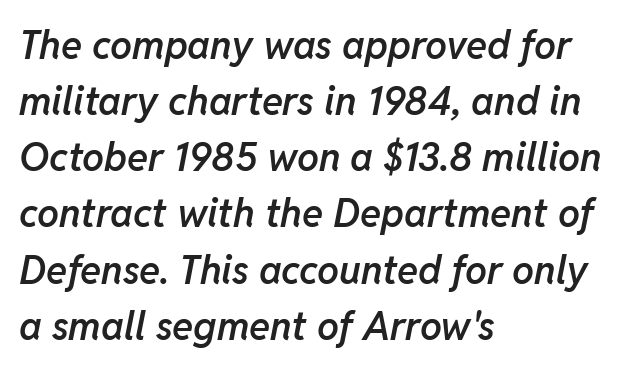
{"italic": "yes", "lean": "right", "slant_degrees": 11, "bold": "semi", "weight": "semibold", "width": "normal", "stroke_contrast": "low", "x_height": "medium", "monospaced": "no", "underline": "no", "align": "left", "line_spacing": "normal", "line_spacing_ratio": 1.44, "letter_spacing": "normal", "letter_spacing_em": 0.0, "glyph_px": 39}
